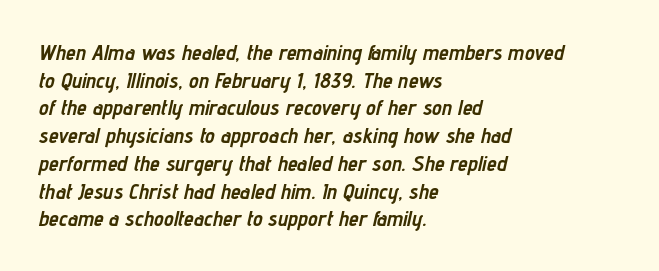
Q: Is the text bold? A: Yes.
Q: Is the text italic (slanted)? A: Yes, it leans right by about 12 degrees.
Q: Is the text underlined? A: No.
Q: How is the paragraph aligned? A: Left-aligned.
Q: Is the spacing between letters normal or unusually wide? A: Normal.
Q: Is the spacing between lines tight, normal or loose? A: Normal.
